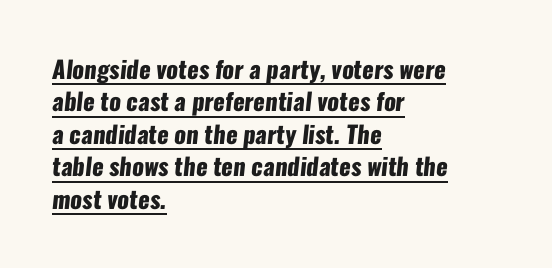
Q: Is the text bold? A: Yes.
Q: Is the text underlined? A: Yes.
Q: How is the paragraph aligned? A: Left-aligned.
Q: Is the spacing between letters normal or unusually wide? A: Normal.
Q: Is the spacing between lines tight, normal or loose? A: Normal.
